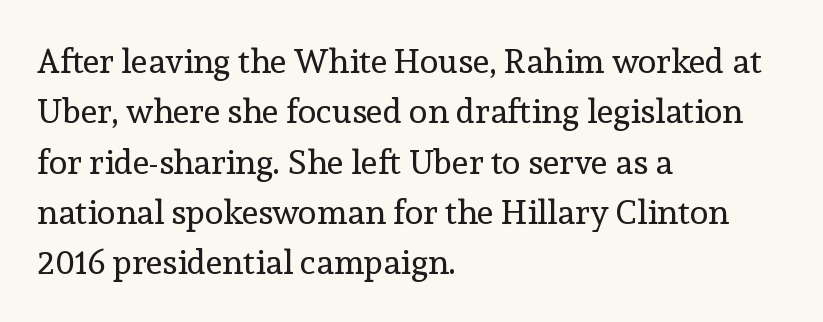
{"serif": "yes", "italic": "no", "bold": "no", "weight": "regular", "width": "normal", "x_height": "medium", "monospaced": "no", "underline": "no", "align": "left", "line_spacing": "normal", "line_spacing_ratio": 1.48, "letter_spacing": "normal", "letter_spacing_em": 0.0, "glyph_px": 34}
